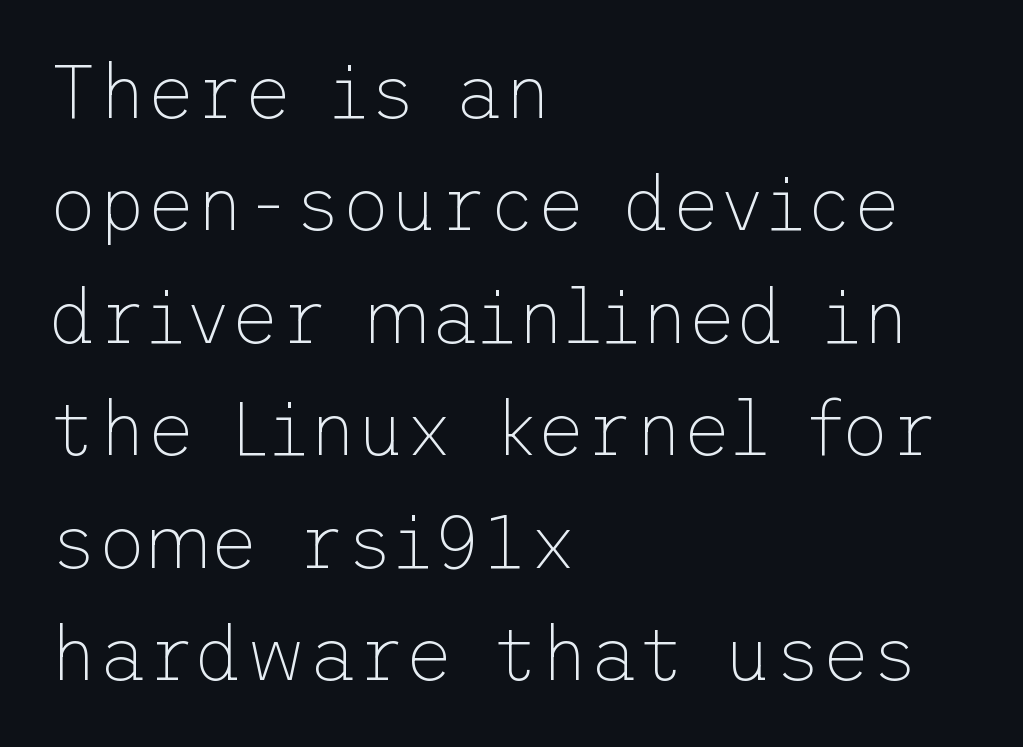
The image shows 75 px thin sans-serif type, upright; set left-aligned, normal line spacing (1.5x), normal letter spacing, not underlined; low stroke contrast and a medium x-height.
